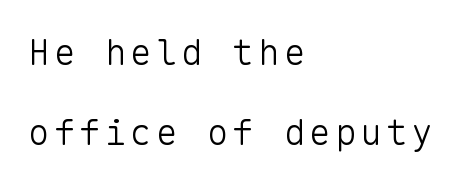
The image shows 36 px light sans-serif type, upright, monospaced; set left-aligned, loose line spacing (2.23x), not underlined; low stroke contrast and a medium x-height.
